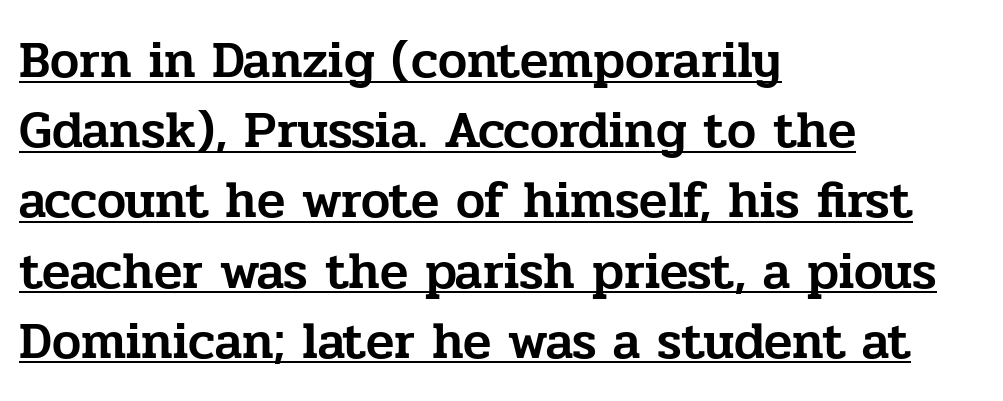
The image shows 52 px serif type, upright; set left-aligned, normal line spacing (1.35x), normal letter spacing, underlined; low stroke contrast and a medium x-height.
